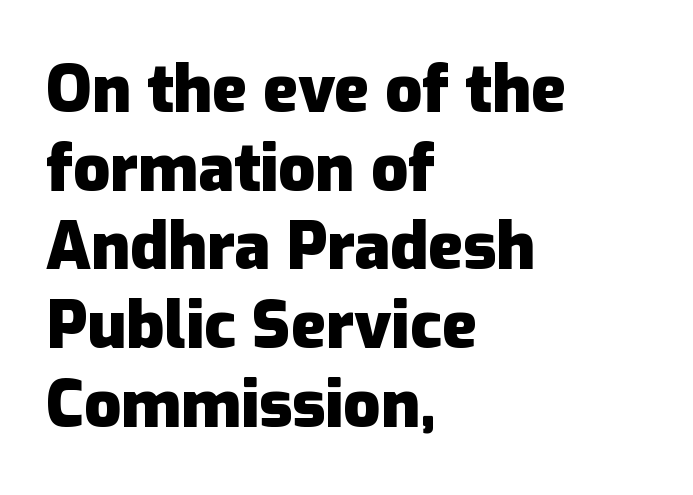
{"serif": "no", "italic": "no", "bold": "yes", "weight": "heavy", "width": "normal", "stroke_contrast": "low", "x_height": "medium", "monospaced": "no", "underline": "no", "align": "left", "line_spacing_ratio": 1.21, "letter_spacing": "normal", "letter_spacing_em": 0.0, "glyph_px": 65}
